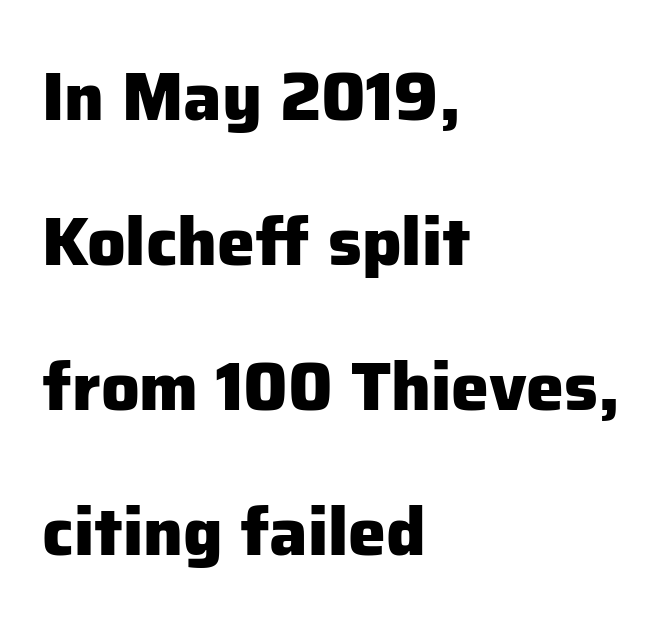
{"serif": "no", "italic": "no", "bold": "yes", "weight": "heavy", "width": "normal", "stroke_contrast": "low", "x_height": "medium", "monospaced": "no", "underline": "no", "align": "left", "line_spacing": "loose", "line_spacing_ratio": 2.13, "letter_spacing": "normal", "letter_spacing_em": 0.0, "glyph_px": 68}
